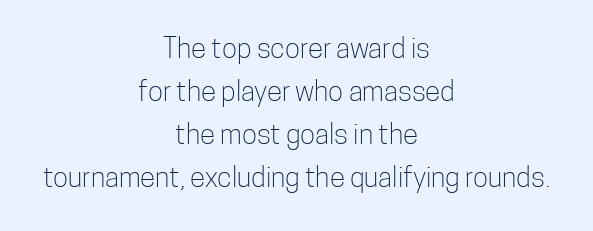
{"serif": "no", "italic": "no", "bold": "no", "weight": "light", "width": "condensed", "stroke_contrast": "low", "x_height": "medium", "monospaced": "no", "underline": "no", "align": "center", "line_spacing": "normal", "line_spacing_ratio": 1.53, "letter_spacing": "normal", "letter_spacing_em": 0.0, "glyph_px": 28}
